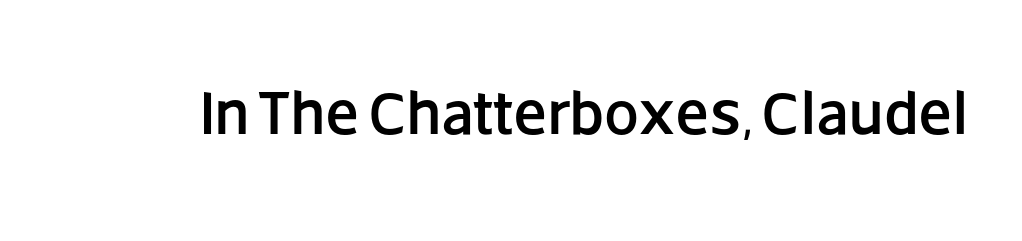
Q: Is the text italic (slanted)? A: No, it is upright.
Q: Is the typeface a serif or a sans-serif typeface? A: Sans-serif.
Q: Is the text underlined? A: No.
Q: Is the spacing between letters normal or unusually wide? A: Normal.
Q: Width (condensed, normal, or wide)? A: Normal.
Q: Stroke contrast? A: Low.
Q: x-height? A: Large.
Q: Monospaced? A: No.
